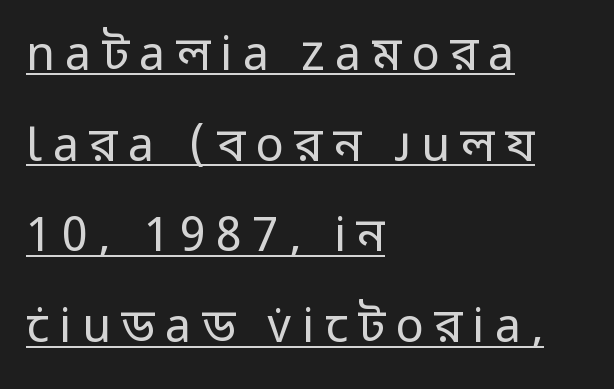
The image shows 47 px regular-weight sans-serif type, upright; set left-aligned, loose line spacing (1.93x), unusually wide letter spacing (+0.22 em), underlined; low stroke contrast and a medium x-height.
